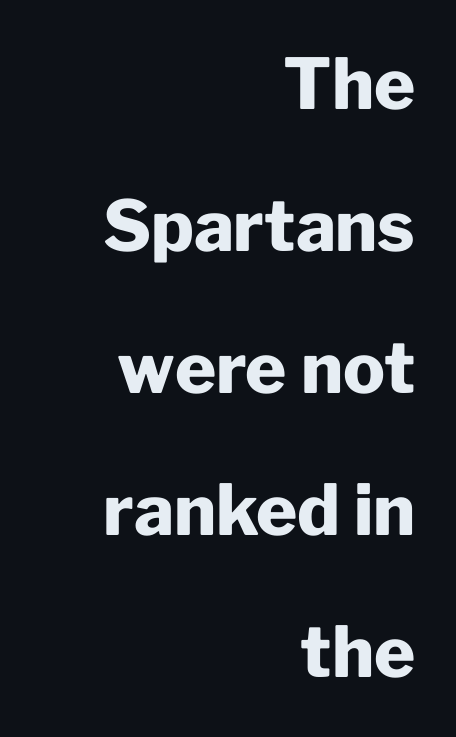
{"serif": "no", "italic": "no", "bold": "yes", "weight": "heavy", "width": "normal", "stroke_contrast": "low", "x_height": "medium", "monospaced": "no", "underline": "no", "align": "right", "line_spacing": "loose", "line_spacing_ratio": 2.03, "letter_spacing": "normal", "letter_spacing_em": 0.0, "glyph_px": 70}
